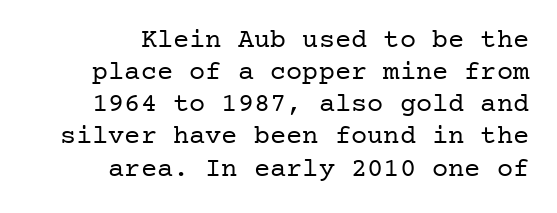
Each row of text sits above clean, open space. Casual observation: everything's shoved over to the right. The passage shown has conventional tracking throughout. The typeface has the unassuming heft of standard copy or less. This sample uses an upright cut, with every glyph sitting square on the baseline.
